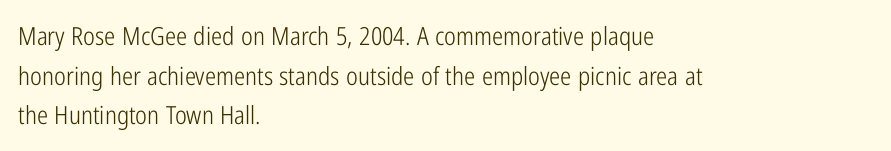
The image shows 25 px text type, upright; set left-aligned, normal line spacing (1.59x), normal letter spacing, not underlined.
